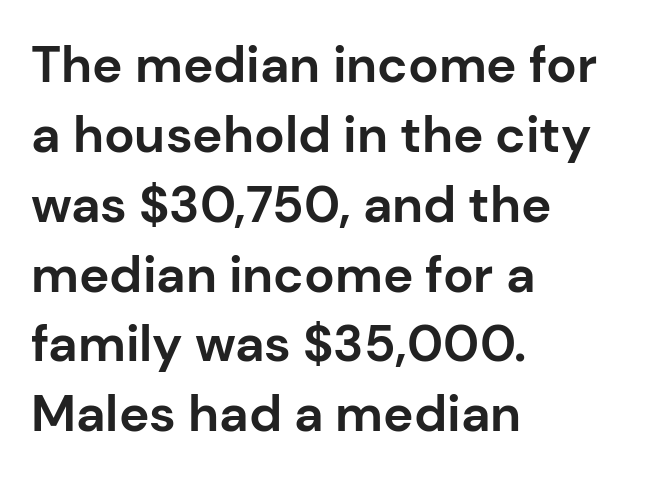
Q: Is the text bold? A: Yes.
Q: Is the text italic (slanted)? A: No, it is upright.
Q: Is the typeface a serif or a sans-serif typeface? A: Sans-serif.
Q: Is the text underlined? A: No.
Q: How is the paragraph aligned? A: Left-aligned.
Q: Is the spacing between letters normal or unusually wide? A: Normal.
Q: Is the spacing between lines tight, normal or loose? A: Normal.
Q: Width (condensed, normal, or wide)? A: Normal.
Q: Stroke contrast? A: Low.
Q: x-height? A: Medium.
Q: Monospaced? A: No.
